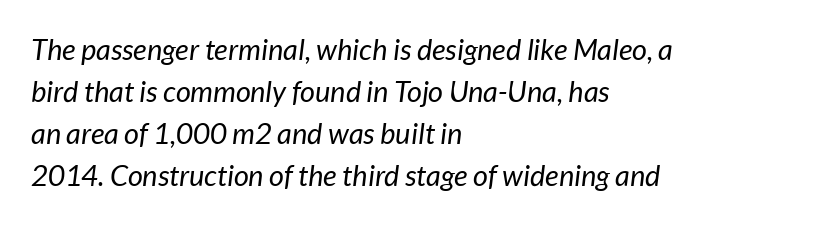
Q: Is the text bold? A: No.
Q: Is the text italic (slanted)? A: Yes, it leans right by about 7 degrees.
Q: Is the text underlined? A: No.
Q: How is the paragraph aligned? A: Left-aligned.
Q: Is the spacing between letters normal or unusually wide? A: Normal.
Q: Is the spacing between lines tight, normal or loose? A: Normal.
Q: Width (condensed, normal, or wide)? A: Normal.
Q: Stroke contrast? A: Low.
Q: x-height? A: Medium.
Q: Monospaced? A: No.
